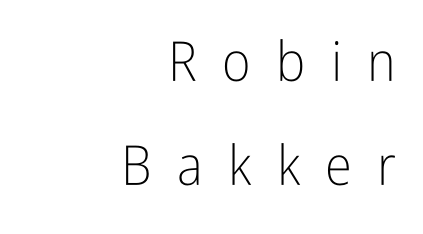
The image shows 55 px light, condensed sans-serif type, upright; set right-aligned, line spacing 1.89x, unusually wide letter spacing (+0.46 em), not underlined; low stroke contrast and a medium x-height.
